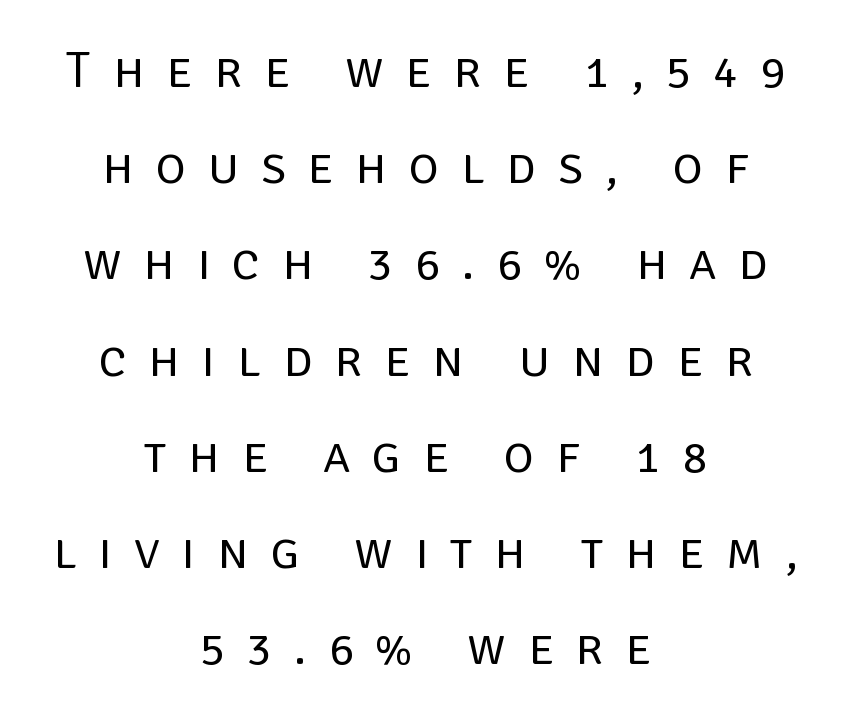
The image shows 52 px regular-weight sans-serif type, upright; set centered, line spacing 1.85x, unusually wide letter spacing (+0.42 em), not underlined; low stroke contrast and a large x-height.
